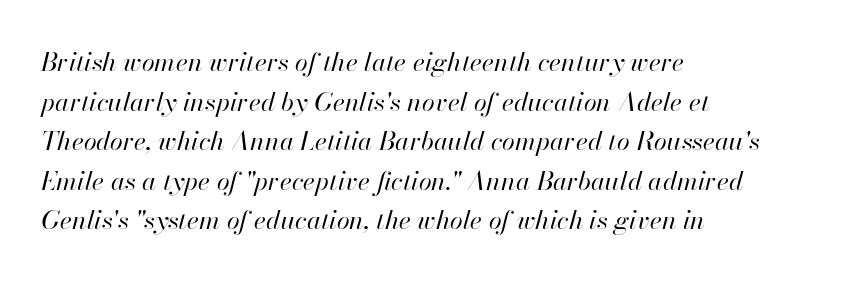
A typesetter would call this zero additional tracking. Characters are canted at an angle relative to the baseline's perpendicular. Students, observe: this is what conventionally led text looks like. Summary of weight: not heavy and not bold. Words float on clear page, feet unadorned. Notice how the passage keeps a crisp vertical edge on the left only.
